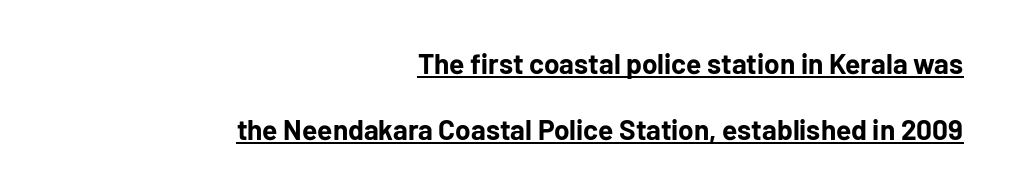
The characters display no serif detailing; their extremities are plain. Honestly, the rows look like they've been pulled way apart. Spacing between characters is what you'd get straight out of the box. Check the space under the baseline: a stroke is drawn there. Here the designer chose a conventional face with non-uniform glyph widths.
